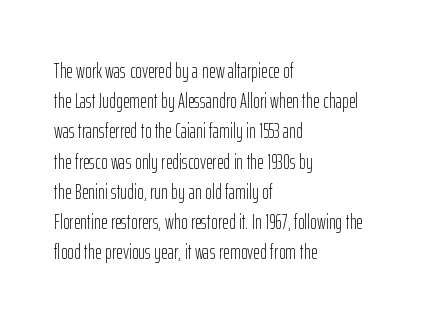
{"italic": "no", "bold": "no", "underline": "no", "align": "left", "line_spacing": "normal", "line_spacing_ratio": 1.44, "letter_spacing": "normal", "letter_spacing_em": 0.0, "glyph_px": 21}
